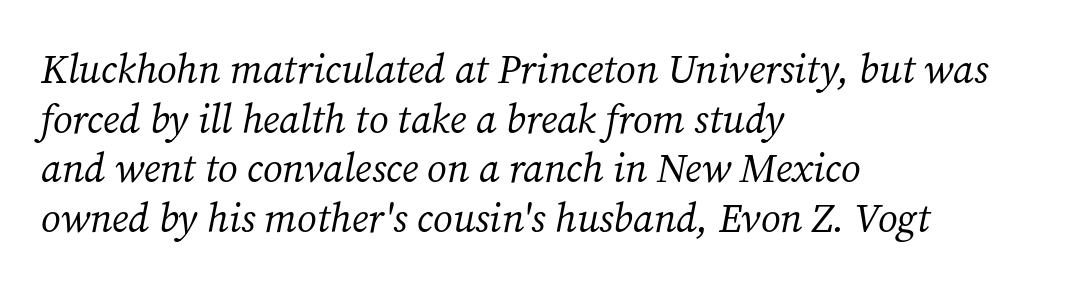
Q: Is the text bold? A: No.
Q: Is the text italic (slanted)? A: Yes, it leans right by about 12 degrees.
Q: Is the typeface a serif or a sans-serif typeface? A: Serif.
Q: Is the text underlined? A: No.
Q: How is the paragraph aligned? A: Left-aligned.
Q: Is the spacing between letters normal or unusually wide? A: Normal.
Q: Width (condensed, normal, or wide)? A: Normal.
Q: Stroke contrast? A: Medium.
Q: x-height? A: Medium.
Q: Monospaced? A: No.
